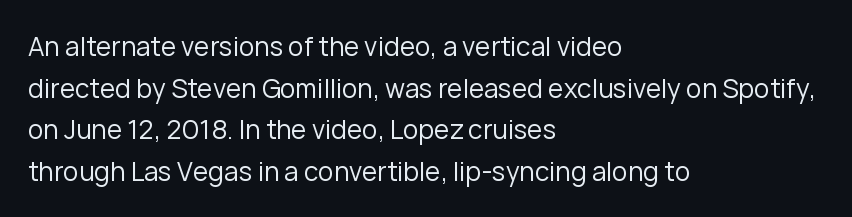
The image shows 26 px text type, upright; set left-aligned, normal line spacing (1.6x), normal letter spacing, not underlined.
